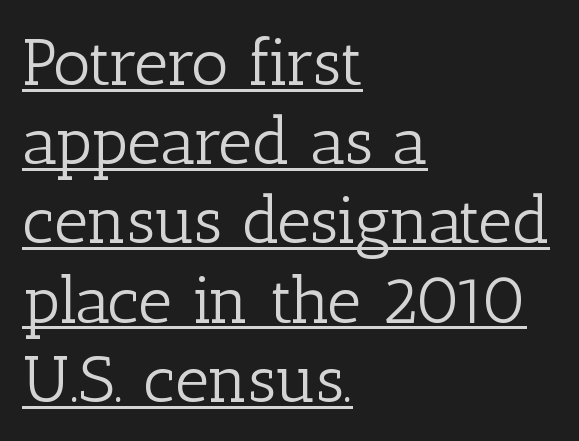
The image shows 66 px light serif type, upright; set left-aligned, line spacing 1.2x, normal letter spacing, underlined; low stroke contrast and a medium x-height.
